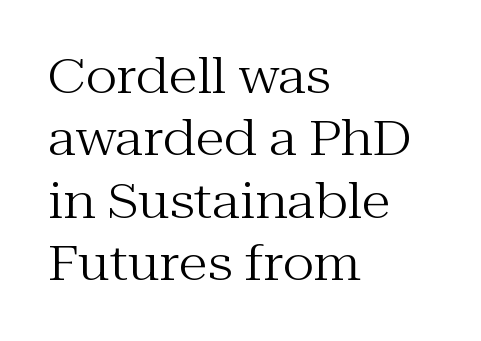
Q: Is the text bold? A: No.
Q: Is the text italic (slanted)? A: No, it is upright.
Q: Is the typeface a serif or a sans-serif typeface? A: Serif.
Q: Is the text underlined? A: No.
Q: How is the paragraph aligned? A: Left-aligned.
Q: Is the spacing between letters normal or unusually wide? A: Normal.
Q: Is the spacing between lines tight, normal or loose? A: Normal.
Q: Width (condensed, normal, or wide)? A: Normal.
Q: Stroke contrast? A: Medium.
Q: x-height? A: Medium.
Q: Monospaced? A: No.
